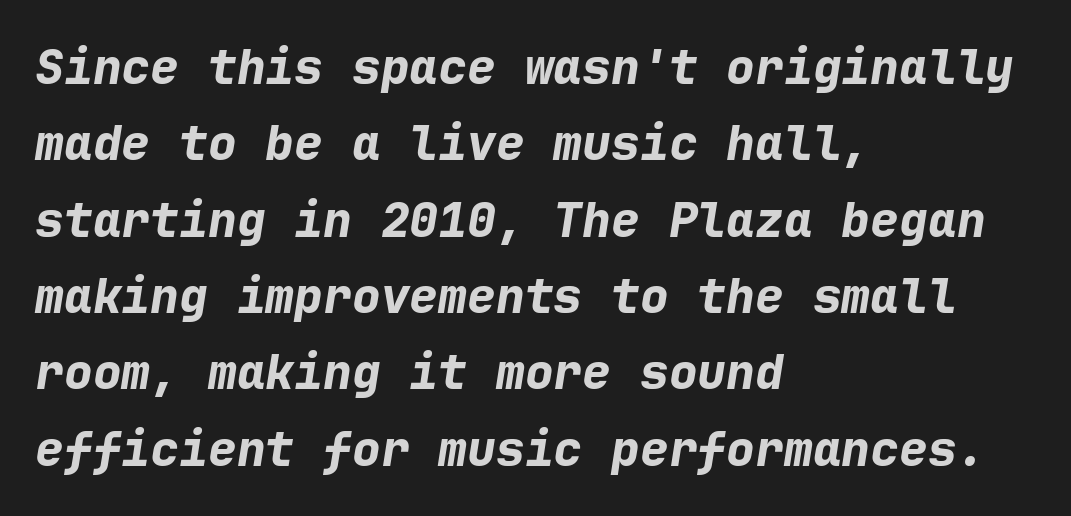
Q: Is the text bold? A: Yes.
Q: Is the text italic (slanted)? A: Yes, it leans right by about 9 degrees.
Q: Is the text underlined? A: No.
Q: How is the paragraph aligned? A: Left-aligned.
Q: Is the spacing between letters normal or unusually wide? A: Normal.
Q: Is the spacing between lines tight, normal or loose? A: Normal.
Q: Width (condensed, normal, or wide)? A: Normal.
Q: Stroke contrast? A: Low.
Q: x-height? A: Medium.
Q: Monospaced? A: Yes.
